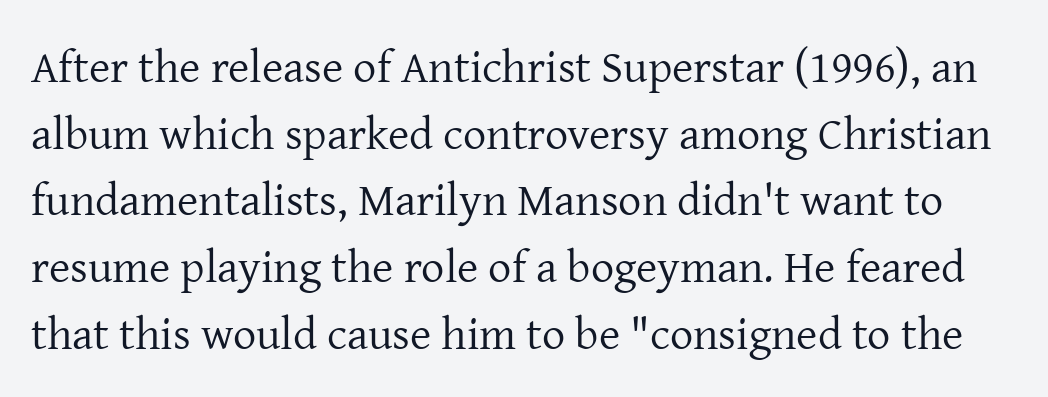
The image shows 46 px regular-weight serif type, upright; set normal line spacing (1.45x), normal letter spacing, not underlined; low stroke contrast and a medium x-height.
